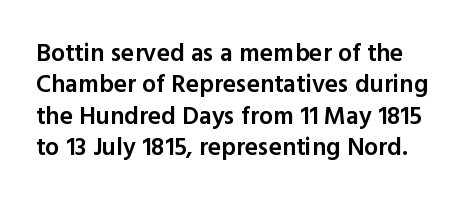
{"italic": "no", "bold": "semi", "underline": "no", "line_spacing": "normal", "line_spacing_ratio": 1.26, "letter_spacing": "normal", "letter_spacing_em": 0.0, "glyph_px": 25}
